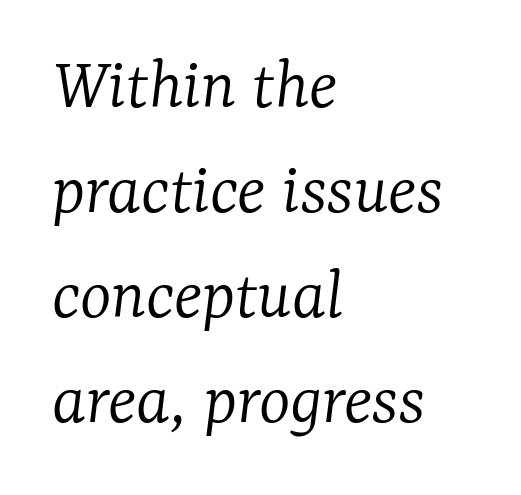
{"serif": "yes", "italic": "yes", "lean": "right", "slant_degrees": 7, "bold": "no", "weight": "light", "width": "normal", "stroke_contrast": "low", "x_height": "medium", "monospaced": "no", "underline": "no", "align": "left", "line_spacing": "normal", "line_spacing_ratio": 1.4, "letter_spacing": "normal", "letter_spacing_em": 0.0, "glyph_px": 75}
